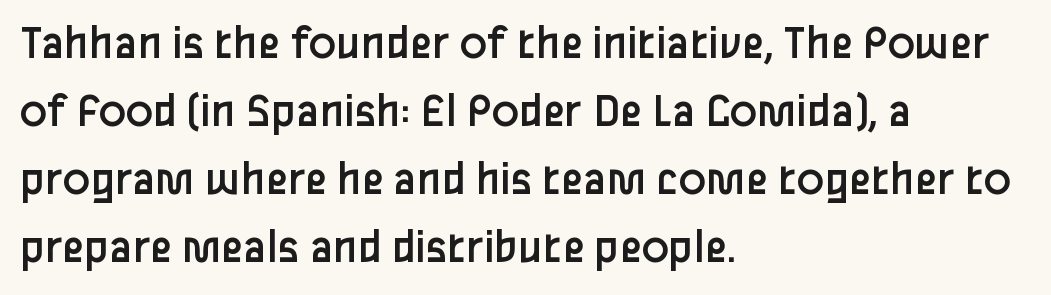
{"serif": "no", "italic": "no", "bold": "no", "weight": "regular", "width": "normal", "stroke_contrast": "low", "x_height": "medium", "monospaced": "no", "underline": "no", "align": "left", "line_spacing": "normal", "line_spacing_ratio": 1.36, "letter_spacing": "normal", "letter_spacing_em": 0.0, "glyph_px": 50}
